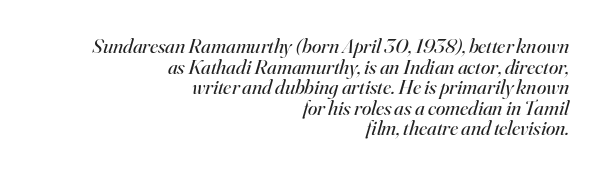
Does extra space separate the letters? No, they use regular spacing. One glance says dense: line gaps are narrower than usual. The lines are quadded right. Is the stroke heavy? The answer is a plain regular-or-lighter.
